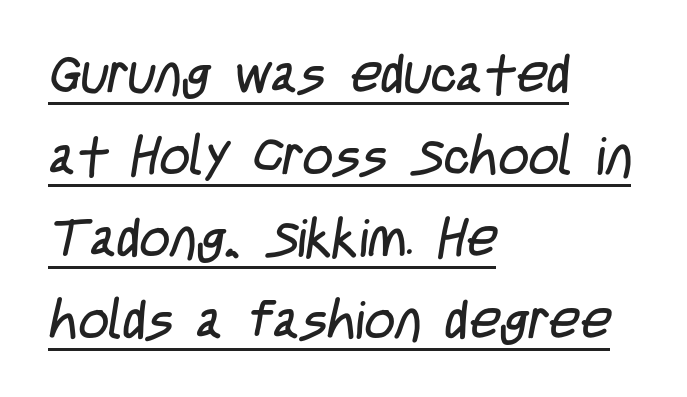
{"serif": "no", "bold": "no", "weight": "regular", "width": "condensed", "stroke_contrast": "low", "x_height": "large", "monospaced": "no", "underline": "yes", "align": "left", "line_spacing": "normal", "line_spacing_ratio": 1.55, "letter_spacing": "normal", "letter_spacing_em": 0.0, "glyph_px": 53}
